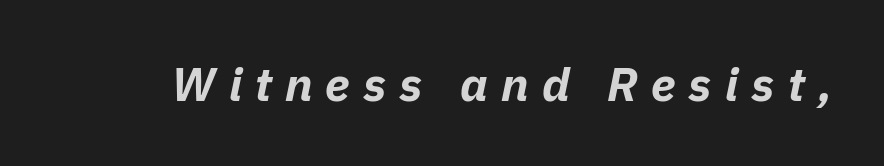
{"italic": "yes", "lean": "right", "slant_degrees": 11, "bold": "yes", "weight": "bold", "width": "normal", "stroke_contrast": "low", "x_height": "medium", "monospaced": "no", "underline": "no", "letter_spacing": "wide", "letter_spacing_em": 0.28, "glyph_px": 47}
